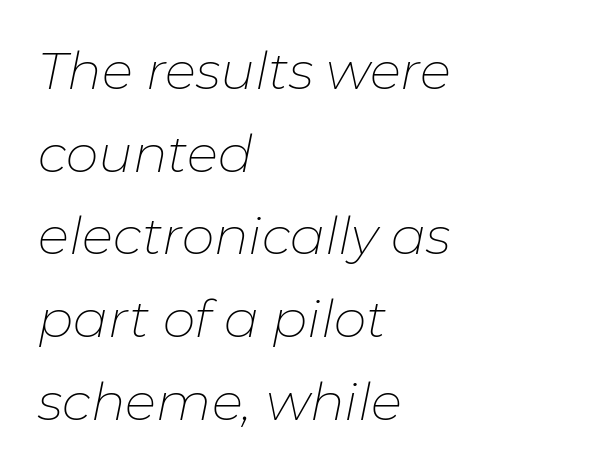
Q: Is the text bold? A: No.
Q: Is the text italic (slanted)? A: Yes, it leans right by about 11 degrees.
Q: Is the text underlined? A: No.
Q: How is the paragraph aligned? A: Left-aligned.
Q: Is the spacing between letters normal or unusually wide? A: Normal.
Q: Is the spacing between lines tight, normal or loose? A: Normal.
Q: Width (condensed, normal, or wide)? A: Normal.
Q: Stroke contrast? A: Low.
Q: x-height? A: Medium.
Q: Monospaced? A: No.
